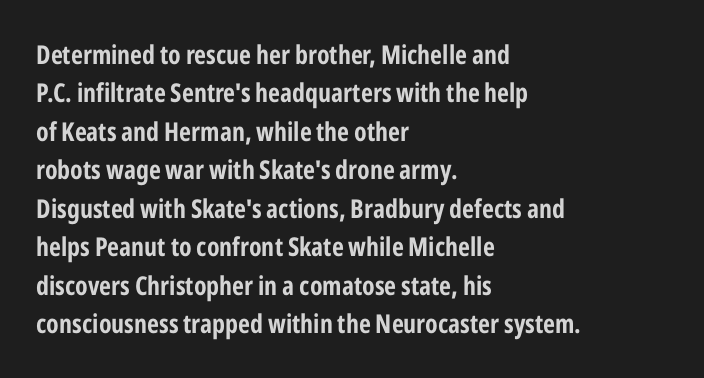
These lines keep a tight, regular rhythm from letter to letter. A student would call this left alignment; a typographer would say flush left, rag right. Descenders are the only things crossing below the line. Evenly set lines give the paragraph a standard silhouette. Ordinary non-slanted type is in use.
